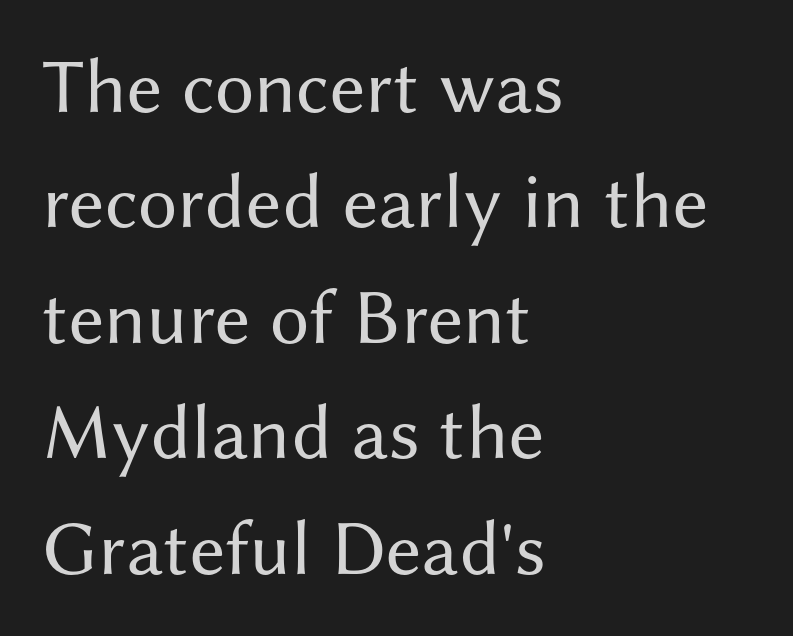
Posture: straight, roman, zero tilt. This is not heavy type; no bold has been used. Is this a fixed-width face? No — the glyphs have proportional, varying widths. The string is rendered with underlining switched off.
